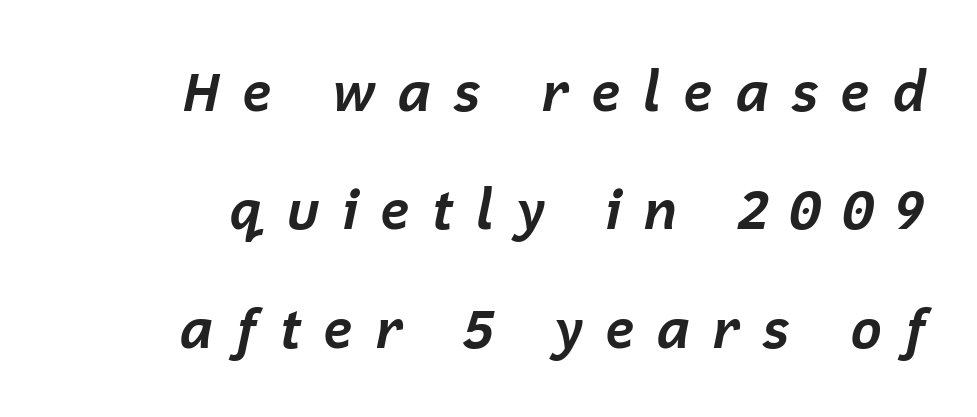
Q: Is the text bold? A: Yes.
Q: Is the text italic (slanted)? A: Yes, it leans right by about 12 degrees.
Q: Is the text underlined? A: No.
Q: How is the paragraph aligned? A: Right-aligned.
Q: Is the spacing between letters normal or unusually wide? A: Unusually wide.
Q: Is the spacing between lines tight, normal or loose? A: Loose.
Q: Width (condensed, normal, or wide)? A: Normal.
Q: Stroke contrast? A: Low.
Q: x-height? A: Medium.
Q: Monospaced? A: No.
